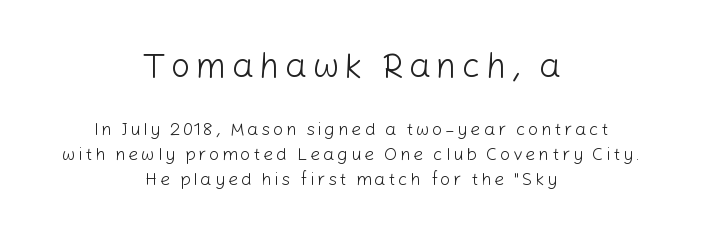
{"serif": "no", "italic": "no", "bold": "no", "weight": "light", "width": "normal", "stroke_contrast": "low", "x_height": "medium", "monospaced": "no", "underline": "no", "align": "center", "line_spacing": "normal", "line_spacing_ratio": 1.38, "larger_block": "first", "size_ratio": 1.94, "glyph_px": 35}
